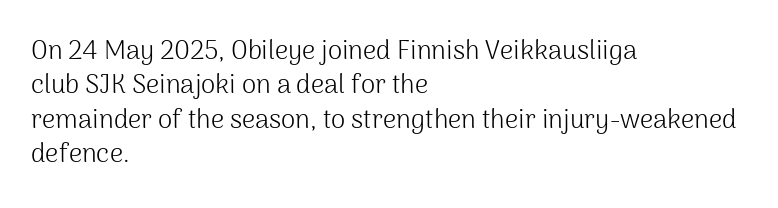
Leftover space on each line is placed entirely after the last word. Notice how the stems are strictly vertical — no italics here. The rendering uses a moderate line-height, typical for paragraphs. Underlining? Definitely not there. A light-to-regular cut is what we see here.
